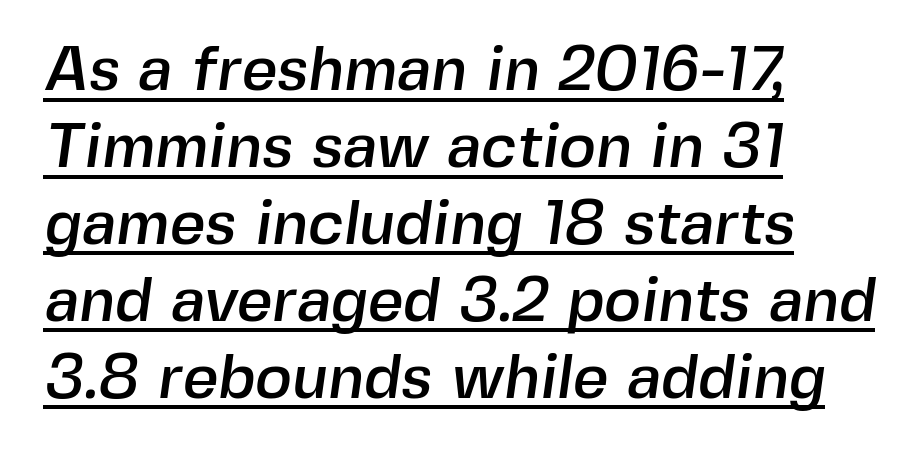
Students, observe the line beneath the letters — that is underlining. This rendering employs a face without finishing strokes, i.e., a sans-serif. Standard letterfit; no display-style spreading of the glyphs. Proportional: the letters do not fall into vertical columns. Horizontal alignment here is leftward, the default for most running prose.
